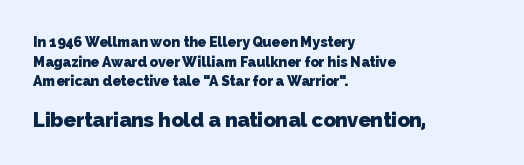
The image shows 20 px bold type; set left-aligned, normal line spacing (1.4x), normal letter spacing, not underlined; the second (bottom) block is 1.43x larger.
